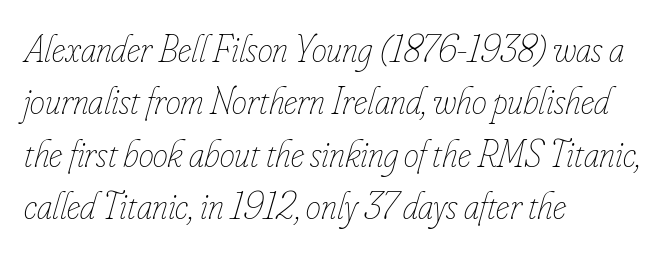
Do the characters align in a grid? No, the font is proportional. The paragraph shown leans on its left margin. The space between consecutive lines is moderate. The gap between lines stays unmarked. The typesetting does not lean heavy: it is not bold.
